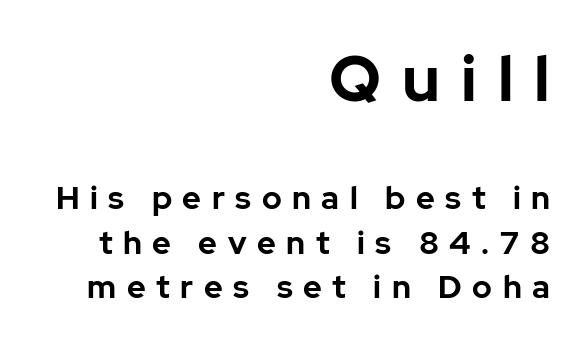
{"serif": "no", "italic": "no", "bold": "yes", "weight": "bold", "width": "normal", "stroke_contrast": "low", "x_height": "medium", "monospaced": "no", "underline": "no", "align": "right", "line_spacing": "normal", "line_spacing_ratio": 1.4, "letter_spacing": "wide", "letter_spacing_em": 0.33, "larger_block": "first", "size_ratio": 2.0, "glyph_px": 64}
